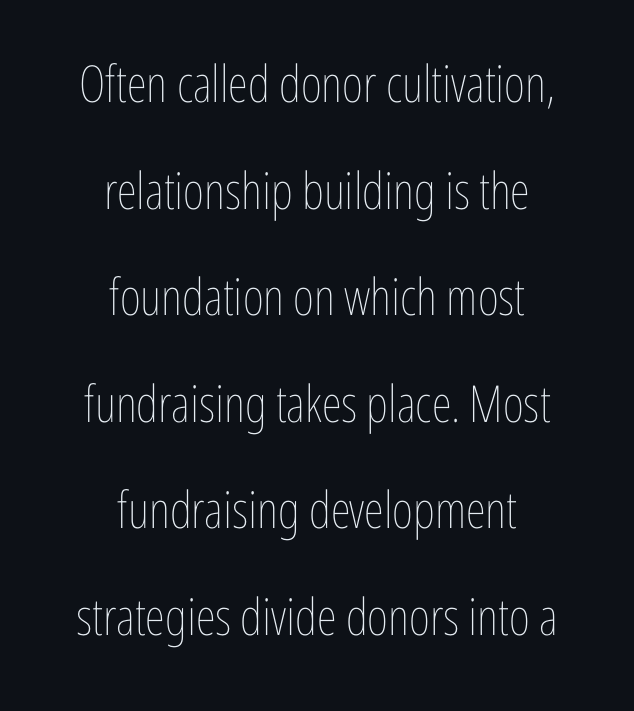
Posture: vertical. Notice how the passage keeps no hard edge, just a central spine. Do the characters align in a grid? No, the font is proportional. Each new line begins a long way beneath the previous one. Does extra space separate the letters? No, they use regular spacing.
